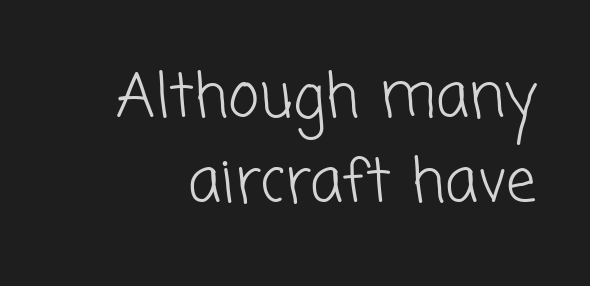
Q: Is the text bold? A: No.
Q: Is the typeface a serif or a sans-serif typeface? A: Sans-serif.
Q: Is the text underlined? A: No.
Q: Is the spacing between letters normal or unusually wide? A: Normal.
Q: Is the spacing between lines tight, normal or loose? A: Normal.
Q: Width (condensed, normal, or wide)? A: Normal.
Q: Stroke contrast? A: Low.
Q: x-height? A: Medium.
Q: Monospaced? A: No.
